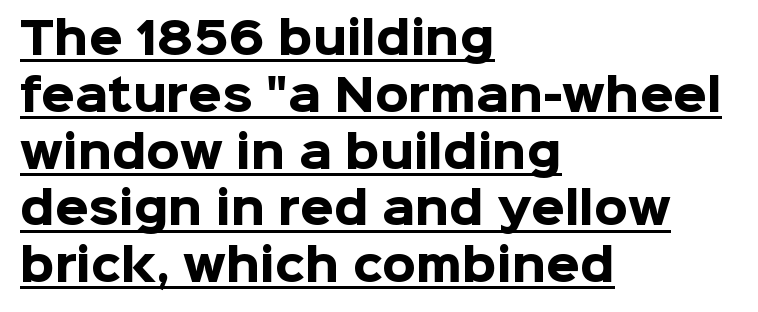
Q: Is the text bold? A: Yes.
Q: Is the text italic (slanted)? A: No, it is upright.
Q: Is the typeface a serif or a sans-serif typeface? A: Sans-serif.
Q: Is the text underlined? A: Yes.
Q: How is the paragraph aligned? A: Left-aligned.
Q: Is the spacing between letters normal or unusually wide? A: Normal.
Q: Is the spacing between lines tight, normal or loose? A: Normal.
Q: Width (condensed, normal, or wide)? A: Normal.
Q: Stroke contrast? A: Low.
Q: x-height? A: Medium.
Q: Monospaced? A: No.
